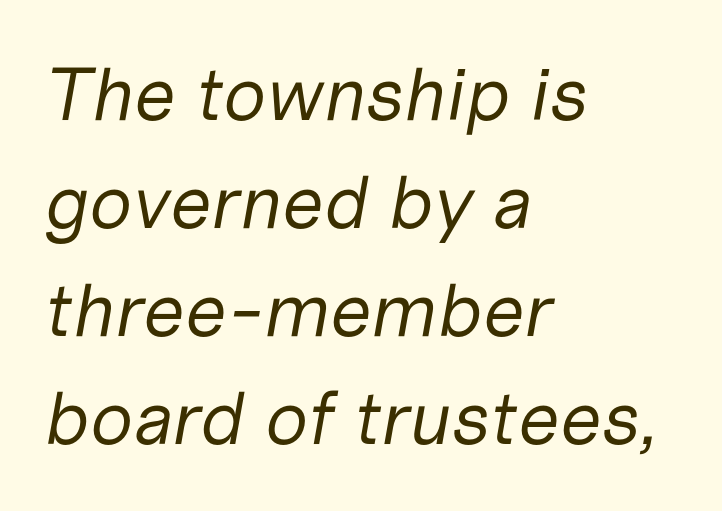
Q: Is the text bold? A: No.
Q: Is the text italic (slanted)? A: Yes, it leans right by about 10 degrees.
Q: Is the text underlined? A: No.
Q: How is the paragraph aligned? A: Left-aligned.
Q: Is the spacing between letters normal or unusually wide? A: Normal.
Q: Is the spacing between lines tight, normal or loose? A: Normal.
Q: Width (condensed, normal, or wide)? A: Normal.
Q: Stroke contrast? A: Low.
Q: x-height? A: Medium.
Q: Monospaced? A: No.
